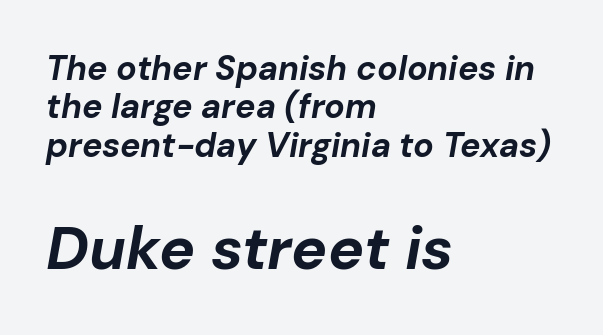
Q: Is the text bold? A: Yes.
Q: Is the text italic (slanted)? A: Yes, it leans right by about 10 degrees.
Q: Is the text underlined? A: No.
Q: How is the paragraph aligned? A: Left-aligned.
Q: Is the spacing between letters normal or unusually wide? A: Normal.
Q: Is the spacing between lines tight, normal or loose? A: Tight.
Q: Which block of text is set in a larger size, the first (top) or the second (bottom)? A: The second (bottom) one.
Q: Width (condensed, normal, or wide)? A: Normal.
Q: Stroke contrast? A: Low.
Q: x-height? A: Medium.
Q: Monospaced? A: No.
